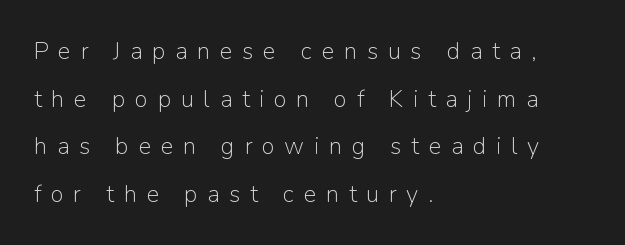
{"italic": "no", "bold": "no", "underline": "no", "align": "left", "line_spacing": "loose", "line_spacing_ratio": 1.98, "letter_spacing": "wide", "letter_spacing_em": 0.4, "glyph_px": 24}
